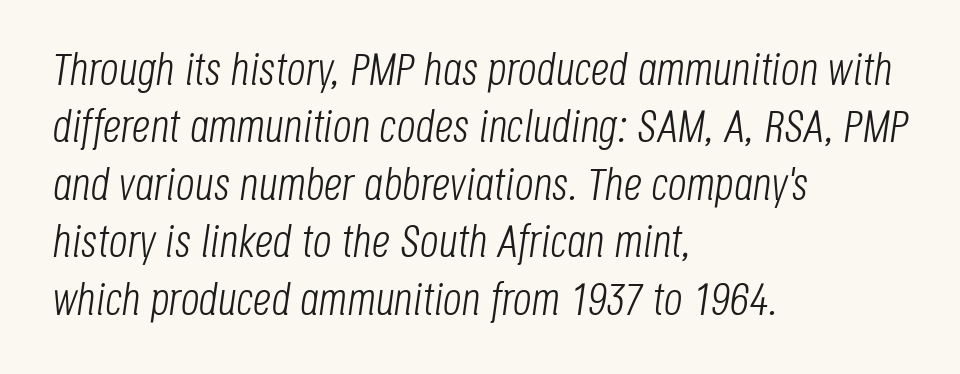
The letters advance in unequal steps, a hallmark of proportional type. The passage shown leans; its letterforms are oblique. If you drew a ruler down the left edge, every line would touch it. Vertical stems look standard width or narrower in stroke. Underlining? Definitely not there. There is no visible air inserted between adjacent glyphs.
